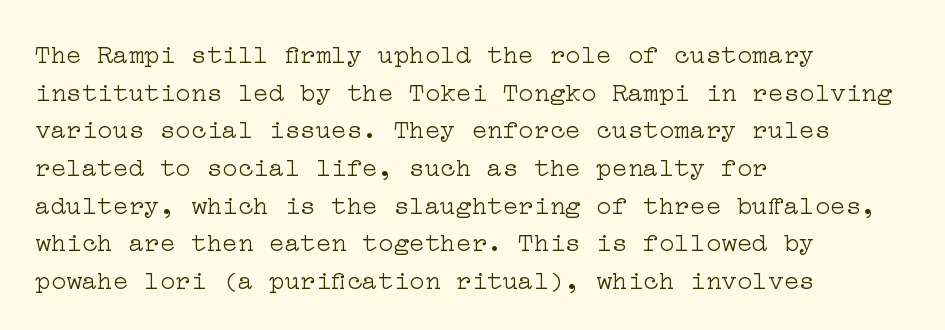
The image shows 26 px text type, upright; set left-aligned, normal line spacing (1.45x), normal letter spacing, not underlined.
